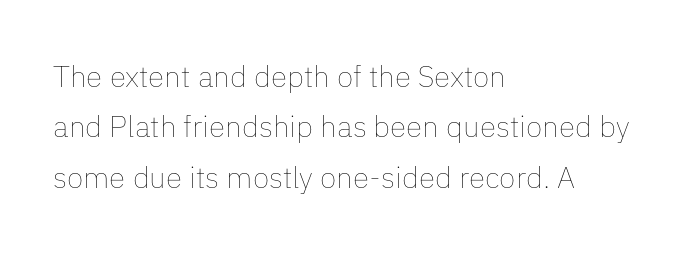
The lines in this sample share a left origin and differ only in where they stop. Ordinary non-slanted type is in use. These glyphs show unthickened strokes, regular width or finer. Do the characters align in a grid? No, the font is proportional.
